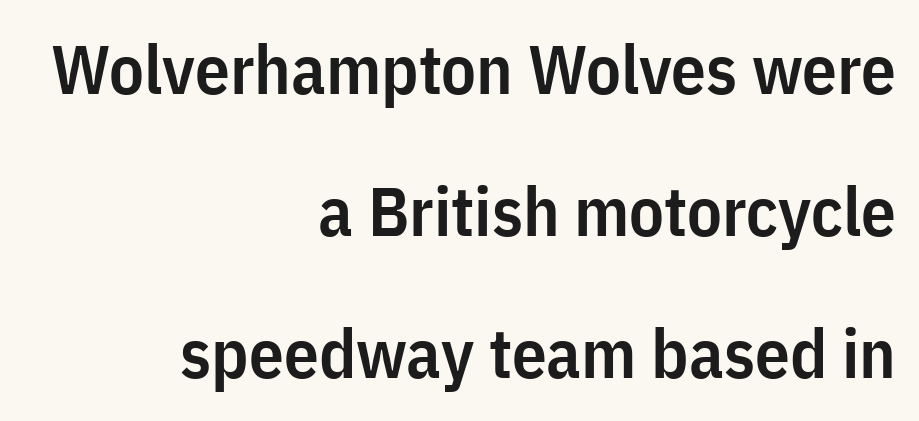
Heft: intermediate — a semibold. To sum up the face: it is a sans, with no serifs. Check under the words: just untouched page. This sample has the flowing, uneven cadence of proportional lettering. Caption: multi-line text, flush right, ragged left. The type is set solid horizontally, with unmodified tracking.
